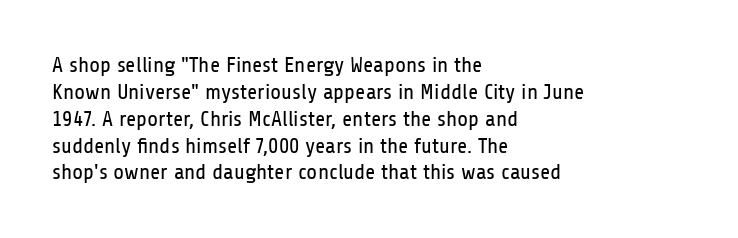
Q: Is the text bold? A: No.
Q: Is the text italic (slanted)? A: No, it is upright.
Q: Is the text underlined? A: No.
Q: How is the paragraph aligned? A: Left-aligned.
Q: Is the spacing between letters normal or unusually wide? A: Normal.
